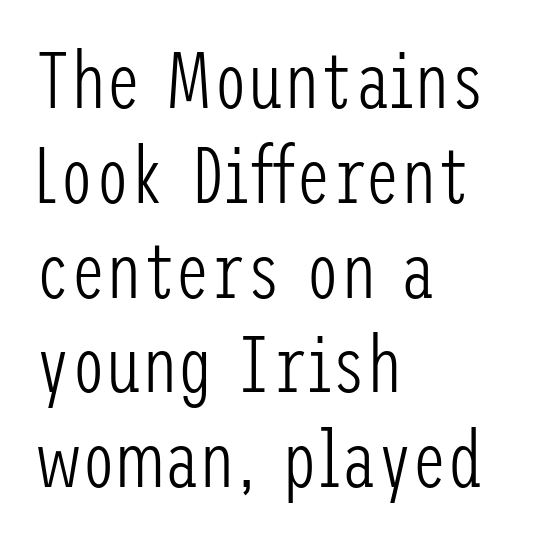
{"serif": "no", "italic": "no", "bold": "no", "weight": "light", "width": "condensed", "stroke_contrast": "low", "x_height": "medium", "underline": "no", "align": "left", "line_spacing_ratio": 1.2, "letter_spacing": "normal", "letter_spacing_em": 0.0, "glyph_px": 79}
